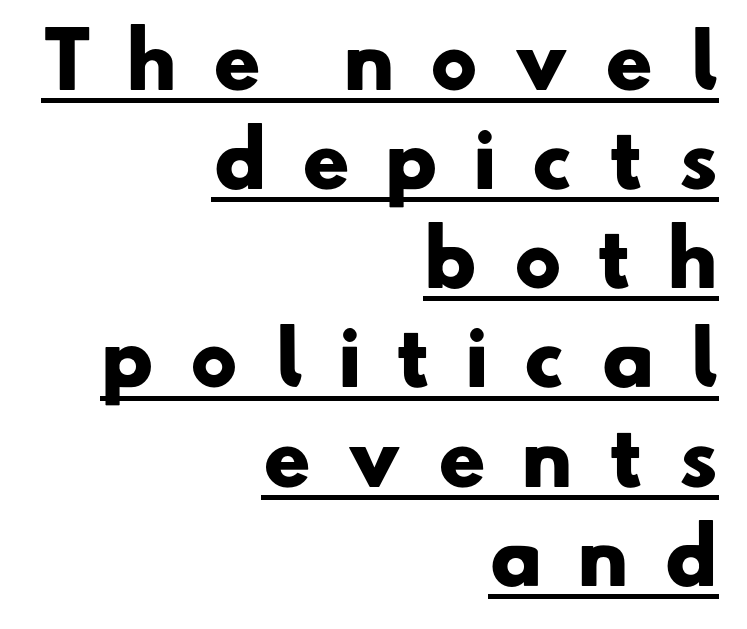
Q: Is the text bold? A: Yes.
Q: Is the typeface a serif or a sans-serif typeface? A: Sans-serif.
Q: Is the text underlined? A: Yes.
Q: How is the paragraph aligned? A: Right-aligned.
Q: Is the spacing between letters normal or unusually wide? A: Unusually wide.
Q: Is the spacing between lines tight, normal or loose? A: Normal.
Q: Width (condensed, normal, or wide)? A: Wide.
Q: Stroke contrast? A: Low.
Q: x-height? A: Small.
Q: Monospaced? A: No.
